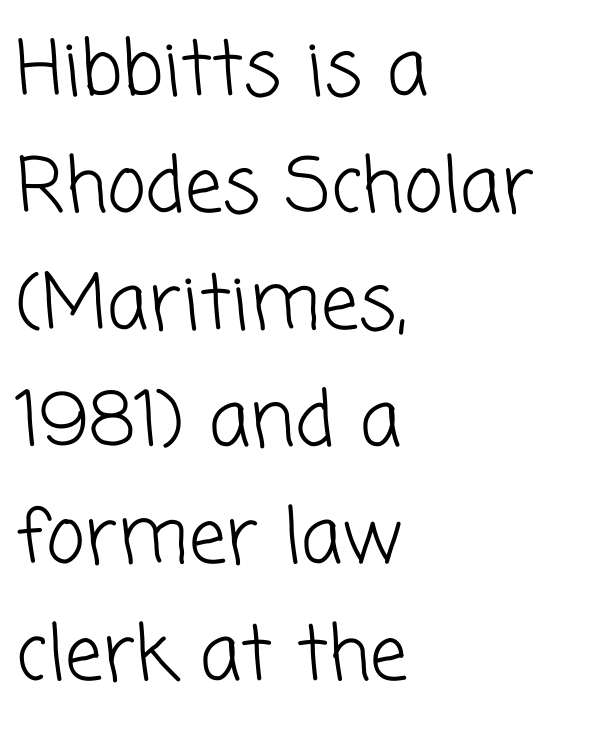
{"serif": "no", "bold": "no", "weight": "light", "width": "normal", "stroke_contrast": "low", "x_height": "medium", "monospaced": "no", "underline": "no", "align": "left", "line_spacing": "normal", "line_spacing_ratio": 1.56, "letter_spacing": "normal", "letter_spacing_em": 0.0, "glyph_px": 75}
